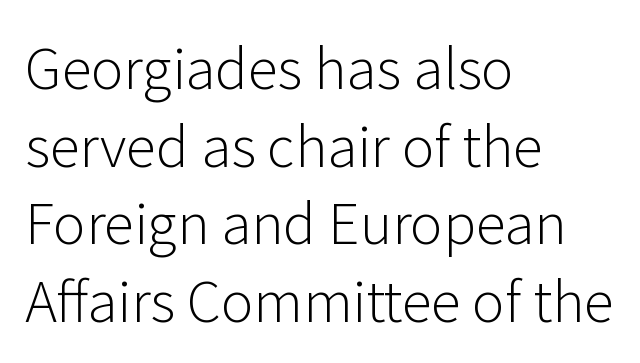
A quiet, ordinary-to-light weight characterises the typeface. Varying glyph widths throughout — classic text-font behaviour. The rendering keeps characters at their native spacing. Baseline-to-baseline distance is the conventional proportion of letter height.
